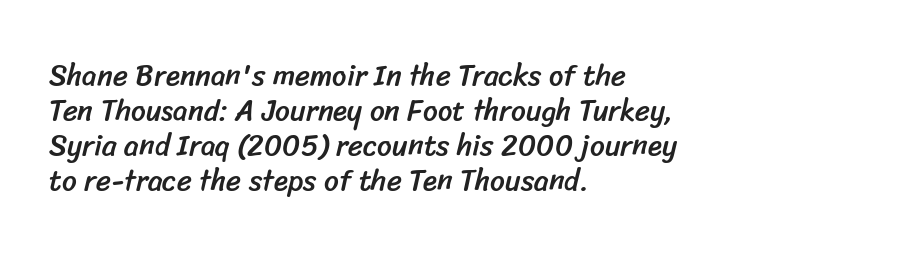
Q: Is the typeface a serif or a sans-serif typeface? A: Sans-serif.
Q: Is the text underlined? A: No.
Q: How is the paragraph aligned? A: Left-aligned.
Q: Is the spacing between letters normal or unusually wide? A: Normal.
Q: Width (condensed, normal, or wide)? A: Normal.
Q: Stroke contrast? A: Low.
Q: x-height? A: Medium.
Q: Monospaced? A: No.
